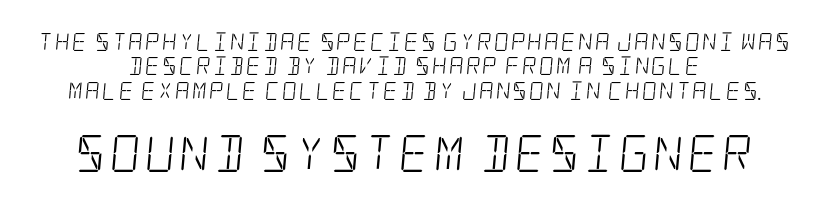
{"serif": "yes", "bold": "no", "weight": "light", "width": "condensed", "stroke_contrast": "low", "x_height": "large", "underline": "no", "align": "center", "line_spacing": "normal", "line_spacing_ratio": 1.35, "larger_block": "second", "size_ratio": 2.06, "glyph_px": 37}
